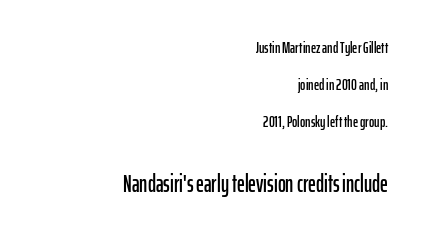
The image shows 24 px text type, upright; set right-aligned, loose line spacing (2.31x), normal letter spacing, not underlined; the second (bottom) block is 1.5x larger.
